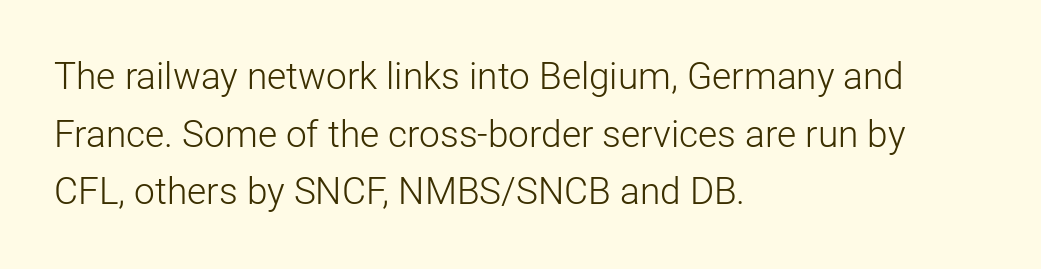
Q: Is the text bold? A: No.
Q: Is the text italic (slanted)? A: No, it is upright.
Q: Is the typeface a serif or a sans-serif typeface? A: Sans-serif.
Q: Is the text underlined? A: No.
Q: How is the paragraph aligned? A: Left-aligned.
Q: Is the spacing between letters normal or unusually wide? A: Normal.
Q: Is the spacing between lines tight, normal or loose? A: Normal.
Q: Width (condensed, normal, or wide)? A: Normal.
Q: Stroke contrast? A: Low.
Q: x-height? A: Medium.
Q: Monospaced? A: No.
